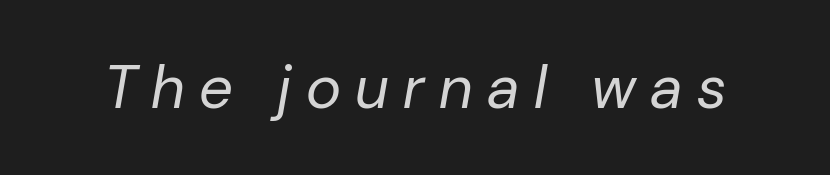
{"italic": "yes", "lean": "right", "slant_degrees": 10, "bold": "no", "weight": "regular", "width": "normal", "stroke_contrast": "low", "x_height": "medium", "monospaced": "no", "underline": "no", "letter_spacing": "wide", "letter_spacing_em": 0.24, "glyph_px": 60}
